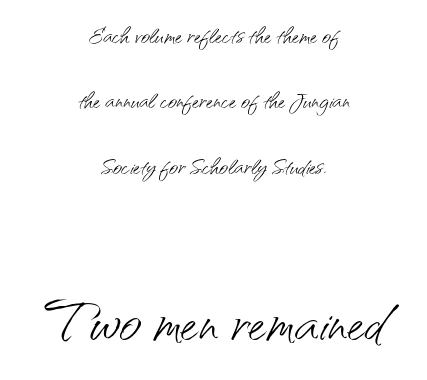
Q: Is the text bold? A: No.
Q: Is the text italic (slanted)? A: Yes.
Q: Is the typeface a serif or a sans-serif typeface? A: Sans-serif.
Q: Is the text underlined? A: No.
Q: How is the paragraph aligned? A: Centered.
Q: Is the spacing between letters normal or unusually wide? A: Normal.
Q: Is the spacing between lines tight, normal or loose? A: Loose.
Q: Which block of text is set in a larger size, the first (top) or the second (bottom)? A: The second (bottom) one.
Q: Width (condensed, normal, or wide)? A: Normal.
Q: Stroke contrast? A: Medium.
Q: x-height? A: Small.
Q: Monospaced? A: No.
